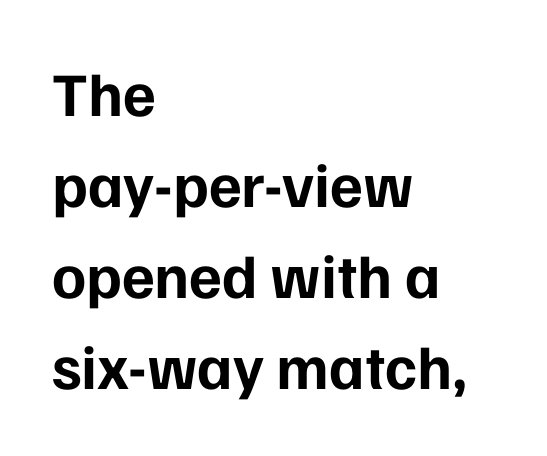
{"serif": "no", "italic": "no", "bold": "yes", "weight": "bold", "width": "normal", "stroke_contrast": "low", "x_height": "medium", "monospaced": "no", "underline": "no", "align": "left", "line_spacing": "normal", "line_spacing_ratio": 1.47, "letter_spacing": "normal", "letter_spacing_em": 0.0, "glyph_px": 62}
